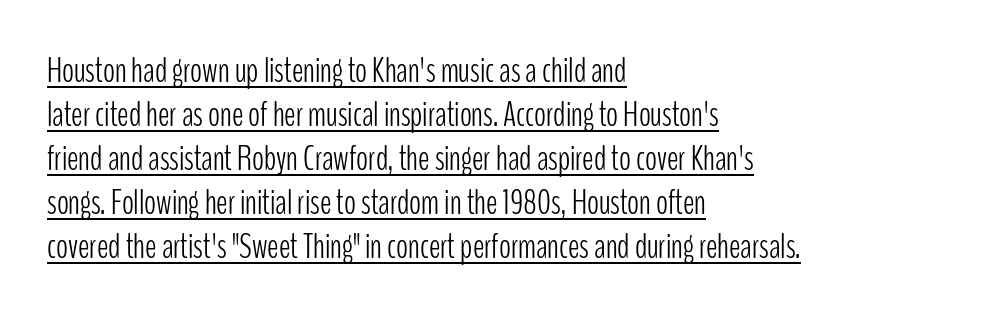
The image shows 35 px light, condensed sans-serif type, upright; set left-aligned, normal line spacing (1.26x), normal letter spacing, underlined; low stroke contrast and a medium x-height.
